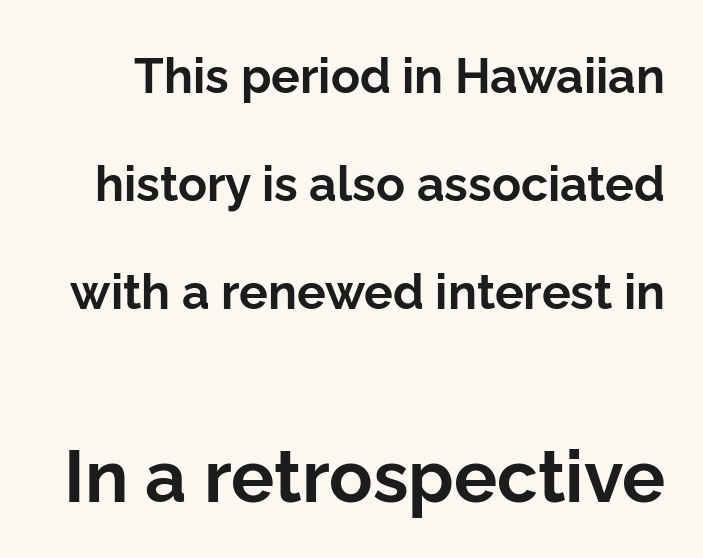
{"serif": "no", "italic": "no", "bold": "yes", "weight": "bold", "width": "normal", "stroke_contrast": "low", "x_height": "medium", "monospaced": "no", "underline": "no", "line_spacing": "loose", "line_spacing_ratio": 2.25, "letter_spacing": "normal", "letter_spacing_em": 0.0, "larger_block": "second", "size_ratio": 1.5, "glyph_px": 72}
